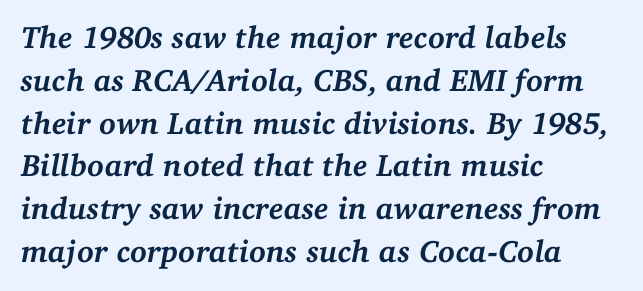
Q: Is the text bold? A: Yes.
Q: Is the text italic (slanted)? A: Yes, it leans right by about 11 degrees.
Q: Is the typeface a serif or a sans-serif typeface? A: Serif.
Q: Is the text underlined? A: No.
Q: How is the paragraph aligned? A: Left-aligned.
Q: Is the spacing between letters normal or unusually wide? A: Normal.
Q: Is the spacing between lines tight, normal or loose? A: Normal.
Q: Width (condensed, normal, or wide)? A: Normal.
Q: Stroke contrast? A: Medium.
Q: x-height? A: Medium.
Q: Monospaced? A: No.
